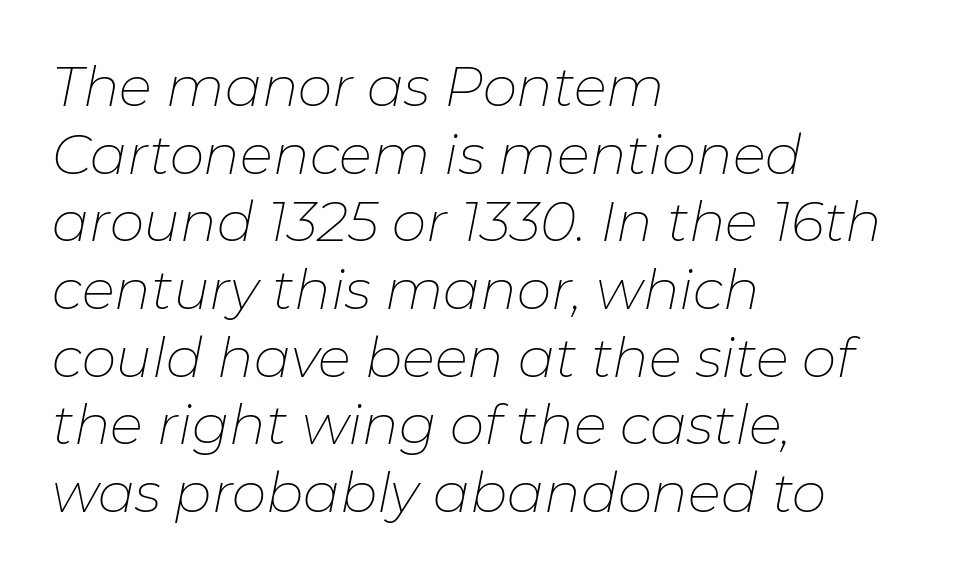
The image shows 55 px thin type, italic (leaning right); set left-aligned, line spacing 1.23x, normal letter spacing, not underlined; low stroke contrast and a medium x-height.
